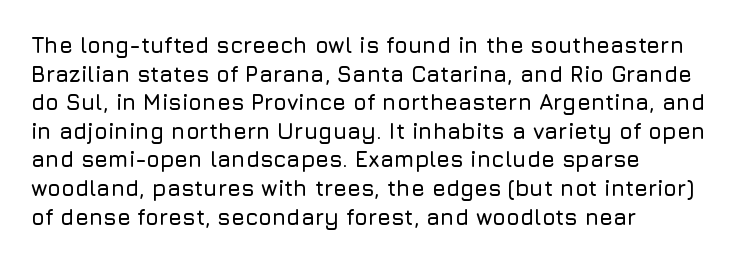
{"italic": "no", "underline": "no", "align": "left", "line_spacing": "normal", "line_spacing_ratio": 1.3, "letter_spacing": "normal", "letter_spacing_em": 0.0, "glyph_px": 22}
